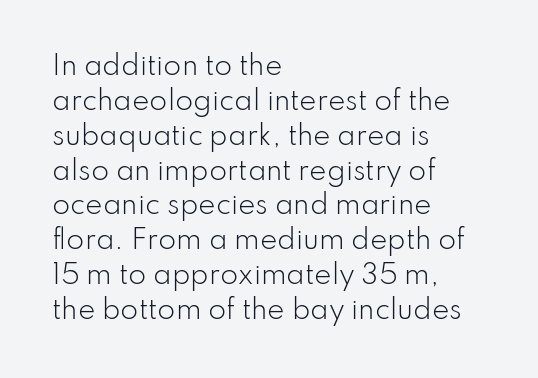
{"italic": "no", "bold": "no", "underline": "no", "align": "left", "line_spacing": "normal", "line_spacing_ratio": 1.34, "letter_spacing": "normal", "letter_spacing_em": 0.0, "glyph_px": 26}
